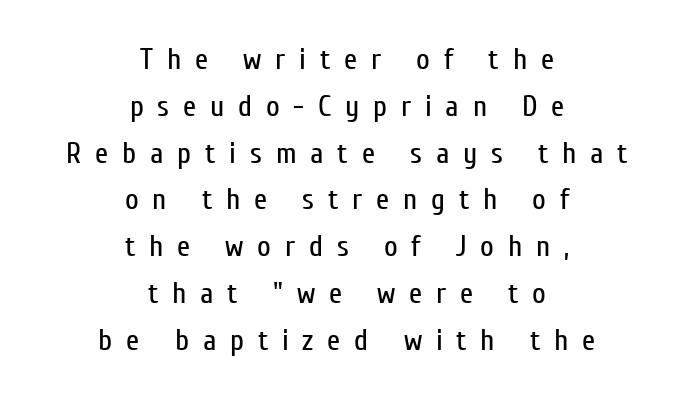
Q: Is the text bold? A: No.
Q: Is the text italic (slanted)? A: No, it is upright.
Q: Is the typeface a serif or a sans-serif typeface? A: Sans-serif.
Q: Is the text underlined? A: No.
Q: How is the paragraph aligned? A: Centered.
Q: Is the spacing between letters normal or unusually wide? A: Unusually wide.
Q: Is the spacing between lines tight, normal or loose? A: Normal.
Q: Width (condensed, normal, or wide)? A: Condensed.
Q: Stroke contrast? A: Low.
Q: x-height? A: Medium.
Q: Monospaced? A: No.
